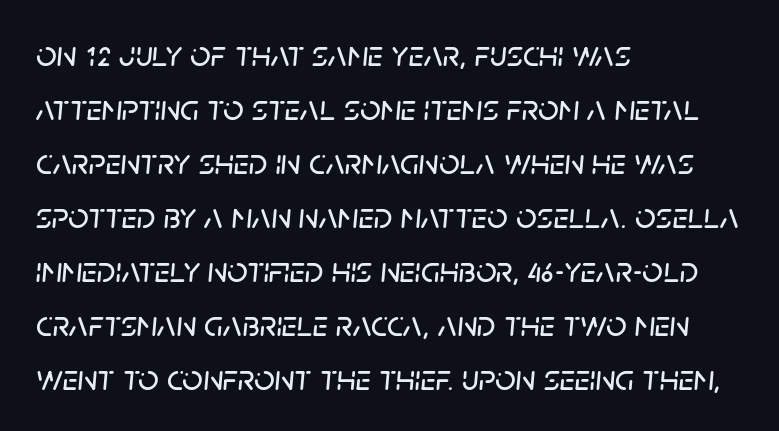
Q: Is the text italic (slanted)? A: Yes, it leans right by about 5 degrees.
Q: Is the text underlined? A: No.
Q: How is the paragraph aligned? A: Left-aligned.
Q: Is the spacing between letters normal or unusually wide? A: Normal.
Q: Is the spacing between lines tight, normal or loose? A: Normal.
Q: Width (condensed, normal, or wide)? A: Normal.
Q: Stroke contrast? A: Low.
Q: x-height? A: Large.
Q: Monospaced? A: No.
